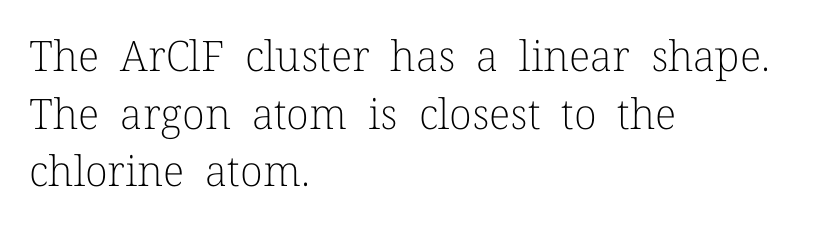
{"serif": "yes", "italic": "no", "bold": "no", "weight": "light", "width": "normal", "stroke_contrast": "low", "x_height": "medium", "monospaced": "no", "underline": "no", "align": "left", "line_spacing": "normal", "line_spacing_ratio": 1.37, "letter_spacing": "normal", "letter_spacing_em": 0.0, "glyph_px": 42}
